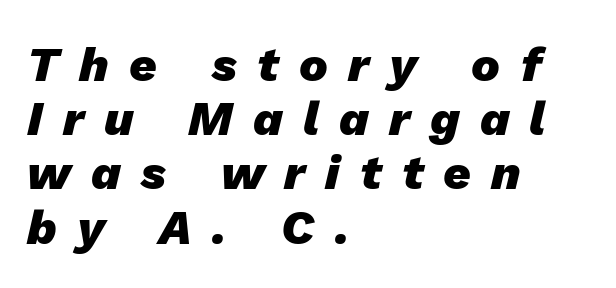
{"italic": "yes", "lean": "right", "slant_degrees": 13, "bold": "yes", "weight": "heavy", "width": "normal", "stroke_contrast": "low", "x_height": "medium", "monospaced": "no", "underline": "no", "align": "left", "line_spacing": "tight", "line_spacing_ratio": 1.13, "letter_spacing": "wide", "letter_spacing_em": 0.42, "glyph_px": 48}
